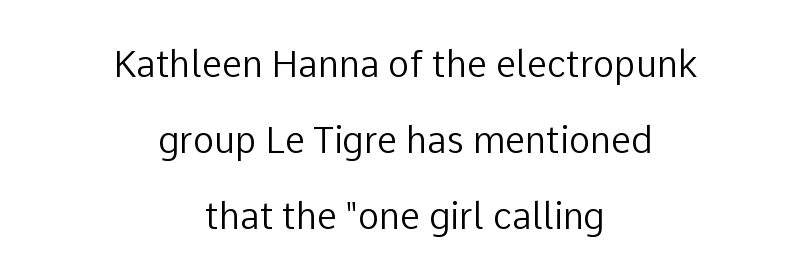
The image shows 36 px regular-weight sans-serif type, upright; set centered, loose line spacing (2.11x), normal letter spacing, not underlined; low stroke contrast and a medium x-height.
